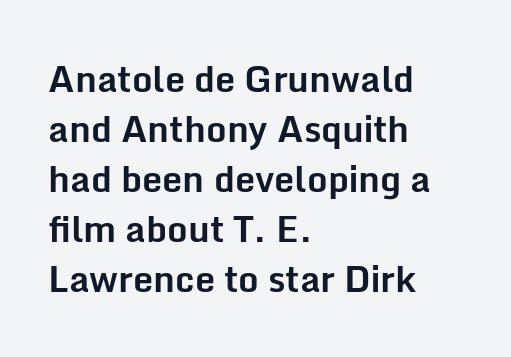
Has an underline been added? It has not. I'd describe the lettering as bold — thick and assertive. Default kerning and tracking; the words read as compact shapes. Classification — sans serif. The rendering uses natural spacing where letterforms have individual widths. The vertical gap from one line to the next is medium.
